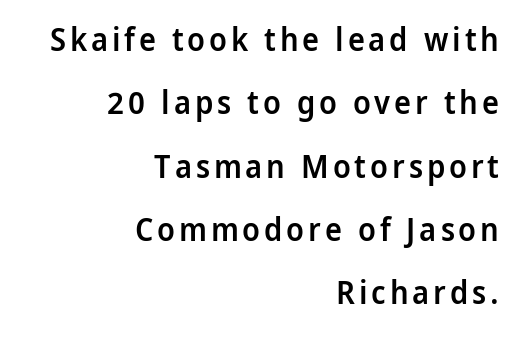
The image shows 32 px semibold, condensed sans-serif type, upright; set right-aligned, loose line spacing (1.98x), not underlined; low stroke contrast and a large x-height.
